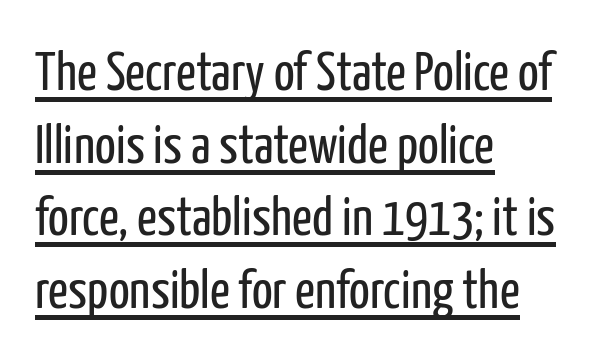
Q: Is the text bold? A: No.
Q: Is the text italic (slanted)? A: No, it is upright.
Q: Is the typeface a serif or a sans-serif typeface? A: Sans-serif.
Q: Is the text underlined? A: Yes.
Q: How is the paragraph aligned? A: Left-aligned.
Q: Is the spacing between letters normal or unusually wide? A: Normal.
Q: Is the spacing between lines tight, normal or loose? A: Normal.
Q: Width (condensed, normal, or wide)? A: Condensed.
Q: Stroke contrast? A: Low.
Q: x-height? A: Medium.
Q: Monospaced? A: No.
